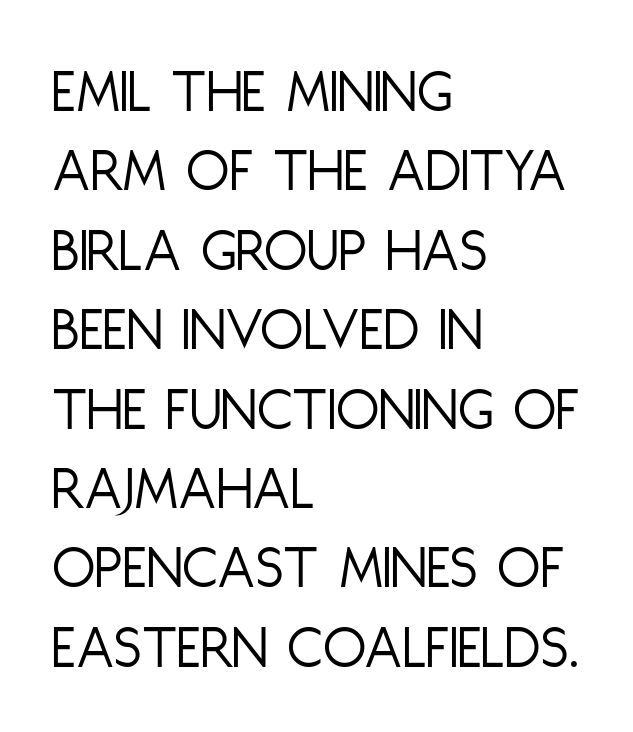
The image shows 63 px light, condensed sans-serif type, upright; set left-aligned, normal line spacing (1.26x), normal letter spacing, not underlined; low stroke contrast and a large x-height.
